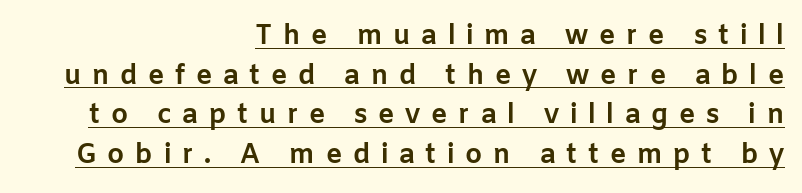
Q: Is the text bold? A: Yes.
Q: Is the text italic (slanted)? A: No, it is upright.
Q: Is the text underlined? A: Yes.
Q: How is the paragraph aligned? A: Right-aligned.
Q: Is the spacing between letters normal or unusually wide? A: Unusually wide.
Q: Is the spacing between lines tight, normal or loose? A: Normal.
